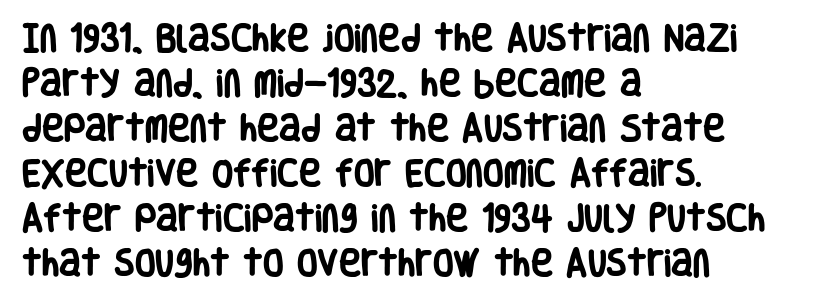
The rendering shows plain stroke endings on the letterforms — a sans-serif design. This is heavy type, rendered in bold. Characters remain perfectly vertical along every line. Each row of text sits above clean, open space. The rendering uses a moderate line-height, typical for paragraphs.
